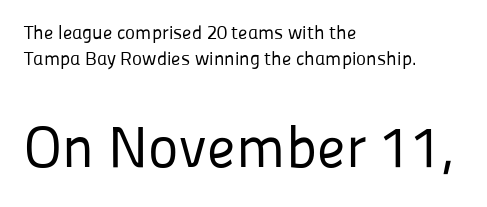
Q: Is the text bold? A: No.
Q: Is the text italic (slanted)? A: No, it is upright.
Q: Is the typeface a serif or a sans-serif typeface? A: Sans-serif.
Q: Is the text underlined? A: No.
Q: How is the paragraph aligned? A: Left-aligned.
Q: Is the spacing between letters normal or unusually wide? A: Normal.
Q: Is the spacing between lines tight, normal or loose? A: Normal.
Q: Which block of text is set in a larger size, the first (top) or the second (bottom)? A: The second (bottom) one.
Q: Width (condensed, normal, or wide)? A: Normal.
Q: Stroke contrast? A: Low.
Q: x-height? A: Medium.
Q: Monospaced? A: No.
